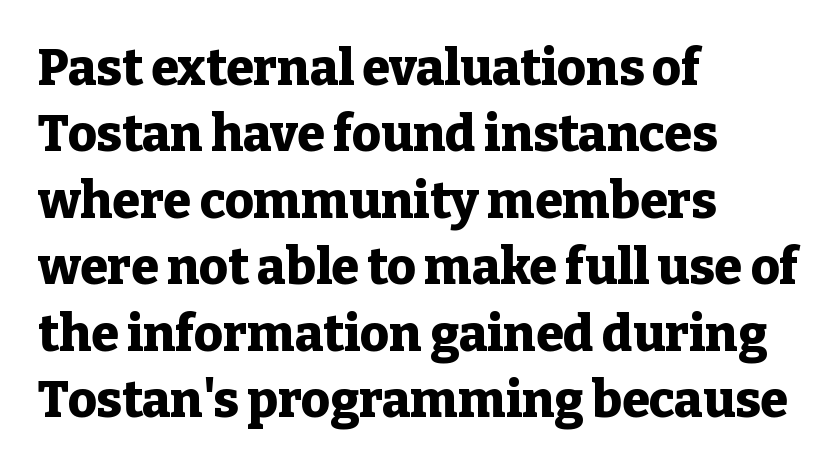
Q: Is the text bold? A: Yes.
Q: Is the text italic (slanted)? A: No, it is upright.
Q: Is the typeface a serif or a sans-serif typeface? A: Serif.
Q: Is the text underlined? A: No.
Q: How is the paragraph aligned? A: Left-aligned.
Q: Is the spacing between letters normal or unusually wide? A: Normal.
Q: Is the spacing between lines tight, normal or loose? A: Normal.
Q: Width (condensed, normal, or wide)? A: Normal.
Q: Stroke contrast? A: Low.
Q: x-height? A: Medium.
Q: Monospaced? A: No.
